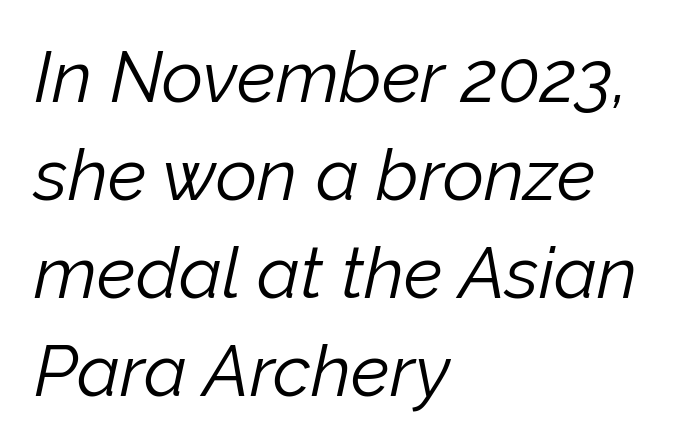
Students, note that the glyphs here touch the page at normal intervals. Italic: yes, the glyphs are oblique. Looks like regular typesetting: each glyph gets only the width it needs. Lines of text with bare space underneath. The paragraph shown leans on its left margin. Whoever set this chose a conventional vertical rhythm.
